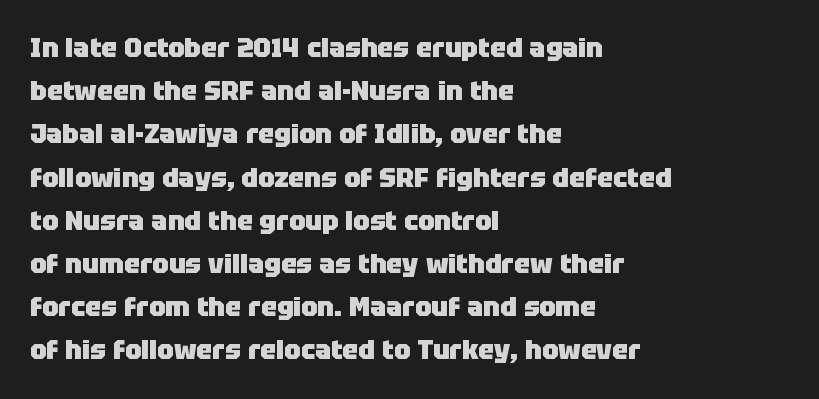
Q: Is the text bold? A: Yes.
Q: Is the text italic (slanted)? A: No, it is upright.
Q: Is the text underlined? A: No.
Q: How is the paragraph aligned? A: Left-aligned.
Q: Is the spacing between letters normal or unusually wide? A: Normal.
Q: Is the spacing between lines tight, normal or loose? A: Normal.
